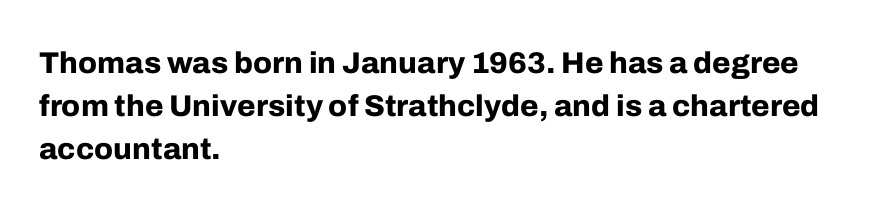
Every stem runs plumb, perpendicular to the baseline. Each new line begins a customary step beneath the previous one. Notice how the passage keeps a crisp vertical edge on the left only. Each letter's strokes conclude bluntly, with no projecting serifs. Rule under the text: the space is simply empty. Inter-character spacing is left at the font's built-in metrics.
